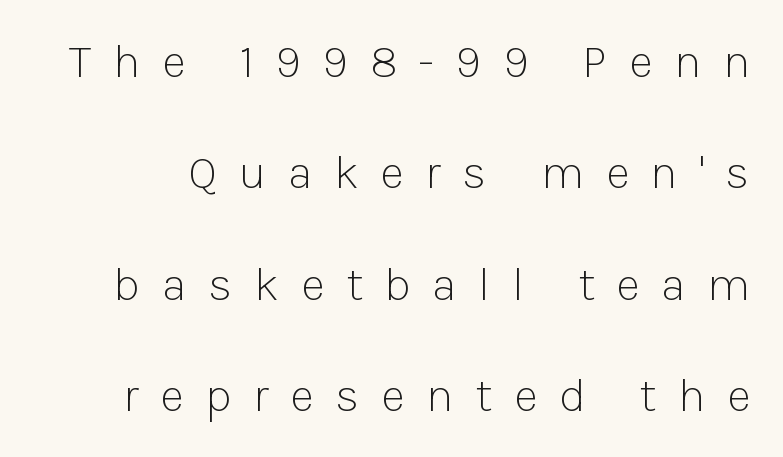
{"serif": "no", "italic": "no", "bold": "no", "weight": "light", "width": "normal", "stroke_contrast": "low", "x_height": "medium", "monospaced": "no", "underline": "no", "line_spacing": "loose", "line_spacing_ratio": 2.37, "letter_spacing": "wide", "letter_spacing_em": 0.46, "glyph_px": 47}
